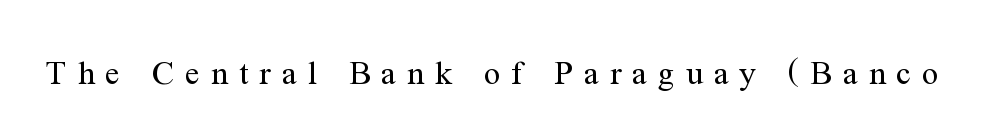
Q: Is the text bold? A: No.
Q: Is the text italic (slanted)? A: No, it is upright.
Q: Is the typeface a serif or a sans-serif typeface? A: Serif.
Q: Is the text underlined? A: No.
Q: Is the spacing between letters normal or unusually wide? A: Unusually wide.
Q: Width (condensed, normal, or wide)? A: Normal.
Q: Stroke contrast? A: Medium.
Q: x-height? A: Medium.
Q: Monospaced? A: No.
